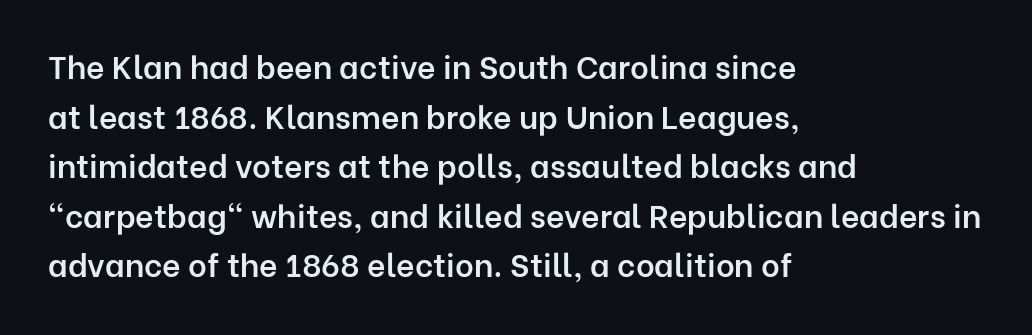
The image shows 32 px semibold sans-serif type, upright; set left-aligned, normal line spacing (1.55x), normal letter spacing, not underlined; low stroke contrast and a medium x-height.
